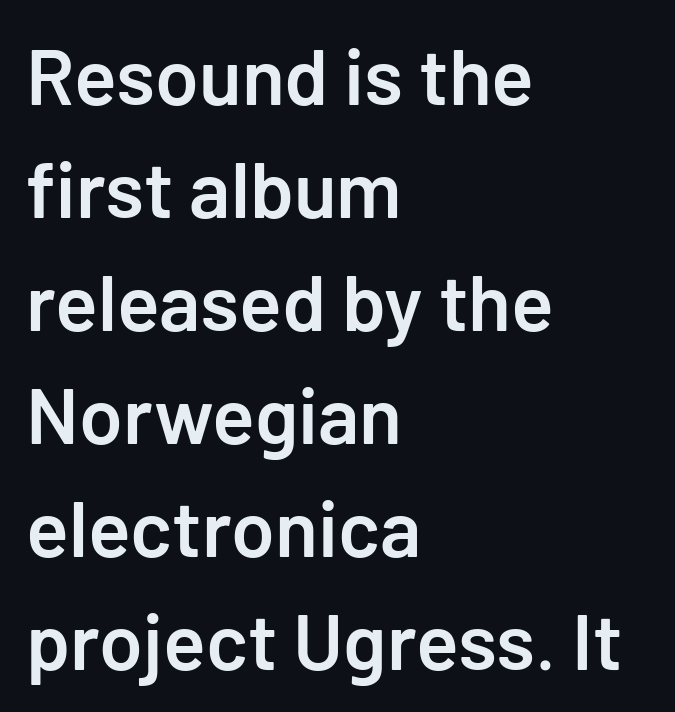
Leading matches the norm, producing a regular column. A somewhat darkened texture: the type is semibold rather than bold. Layout note: lines flush left. Quick note: not italic, upright. Type without underlining.
